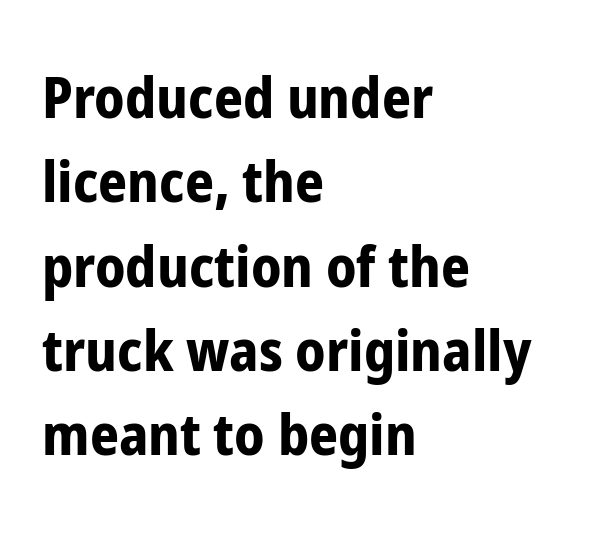
The axis of the letterforms is exactly vertical. Caption: multi-line text, flush left, ragged right. Students, note that the glyphs here touch the page at normal intervals. Honestly, the row spacing looks completely unremarkable.
